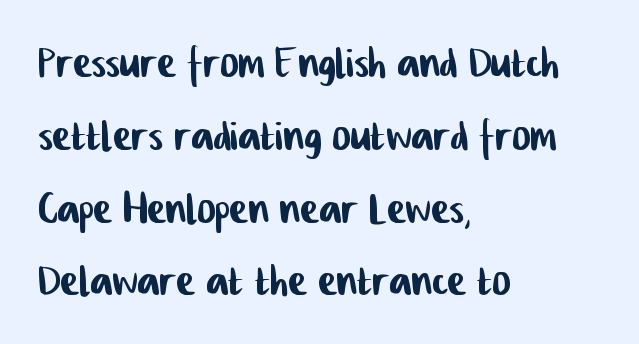
The letters advance in unequal steps, a hallmark of proportional type. Leftover space on each line is placed entirely after the last word. The tracking reads as untouched default to a designer's eye. Decoration check: the copy has no underline. Typographically, this falls in the sans-serif category.
